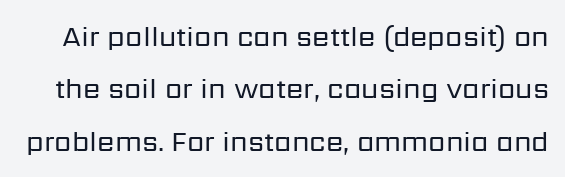
Beneath every word, the page is bare. Summary of weight: not heavy and not bold. Nothing unusual about the tracking: characters are spaced as the font intends. Is this a sans? Yes — the strokes have no serifs.
